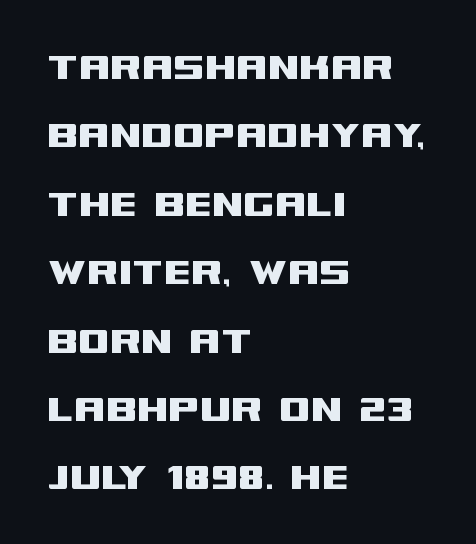
{"serif": "no", "italic": "no", "width": "wide", "stroke_contrast": "medium", "x_height": "large", "monospaced": "no", "underline": "no", "align": "left", "line_spacing": "normal", "line_spacing_ratio": 1.52, "letter_spacing": "normal", "letter_spacing_em": 0.0, "glyph_px": 45}
